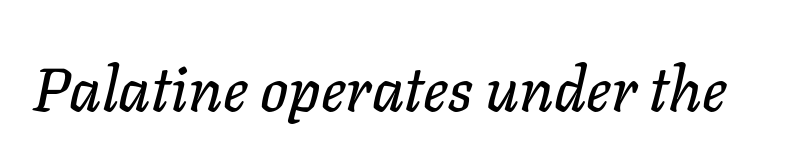
The image shows 62 px text type, italic (leaning right); set normal letter spacing, not underlined; low stroke contrast and a medium x-height.
